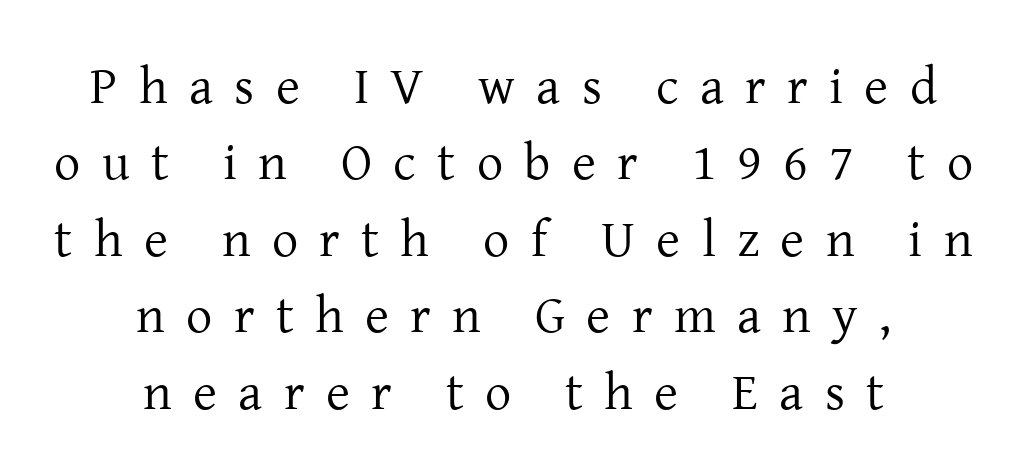
The letters stand upright; this is a roman face. Reading down the column, the eye jumps a familiar distance to each next line. Caption: face not bold, strokes unweighted. Glance below the letters and you will spot only blank space. The passage shown is typed in a proportional face where columns would drift.
